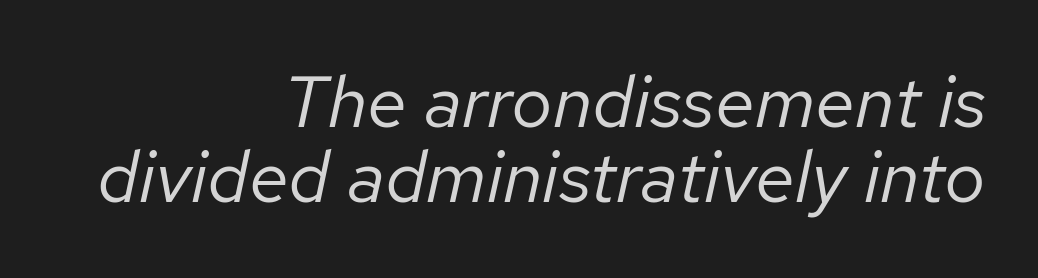
{"italic": "yes", "lean": "right", "slant_degrees": 12, "bold": "no", "weight": "regular", "width": "normal", "stroke_contrast": "low", "x_height": "medium", "monospaced": "no", "underline": "no", "align": "right", "line_spacing": "tight", "line_spacing_ratio": 1.03, "letter_spacing": "normal", "letter_spacing_em": 0.0, "glyph_px": 73}
